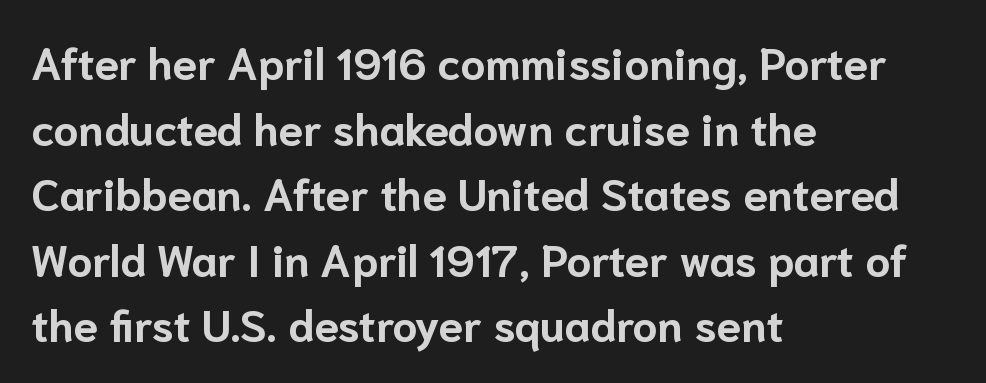
The image shows 44 px bold sans-serif type, upright; set left-aligned, normal line spacing (1.49x), normal letter spacing, not underlined; low stroke contrast and a medium x-height.
